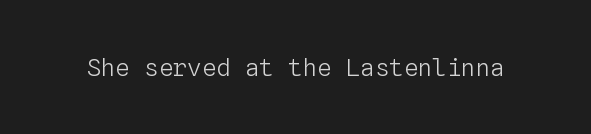
Q: Is the text bold? A: No.
Q: Is the text italic (slanted)? A: No, it is upright.
Q: Is the text underlined? A: No.
Q: Is the spacing between letters normal or unusually wide? A: Normal.
